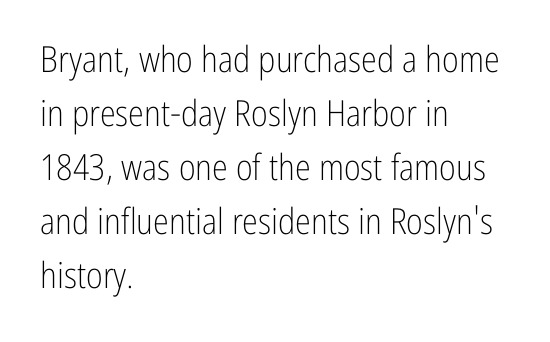
The image shows 36 px light, condensed sans-serif type, upright; set left-aligned, normal line spacing (1.5x), normal letter spacing, not underlined; low stroke contrast and a medium x-height.
